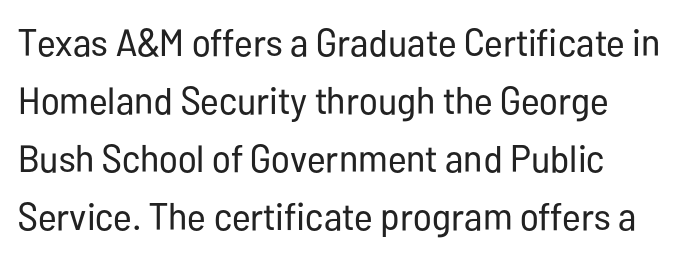
The font family rendered here belongs to the sans-serif group. Any mark beneath the type? The region is blank. The typesetter chose a ragged-right arrangement here. The passage shown is not bold in any degree. Does the lettering tilt? It doesn't — this is upright.
